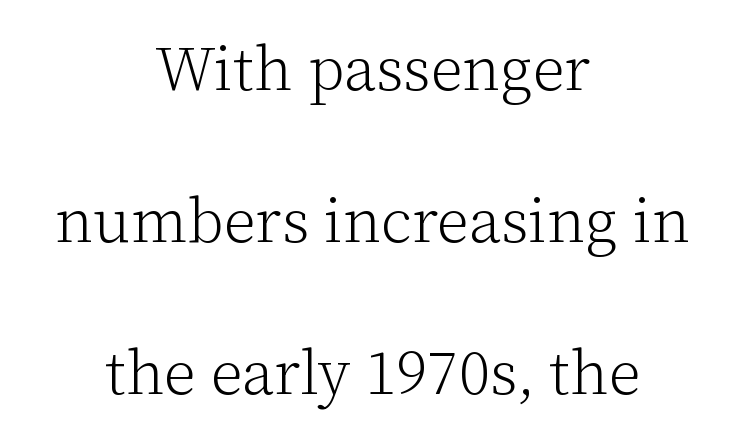
Honestly, the rows look like they've been pulled way apart. Underline: absent. The paragraph has two soft edges and a firm central axis. The text was rendered using a seriffed face with decorative stroke endings. The face used here is proportionally spaced, like ordinary book or web type.
